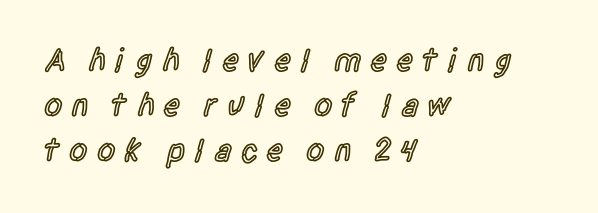
{"serif": "no", "bold": "semi", "weight": "semibold", "width": "condensed", "x_height": "large", "monospaced": "no", "underline": "no", "align": "left", "line_spacing": "normal", "line_spacing_ratio": 1.37, "letter_spacing": "wide", "letter_spacing_em": 0.26, "glyph_px": 33}
